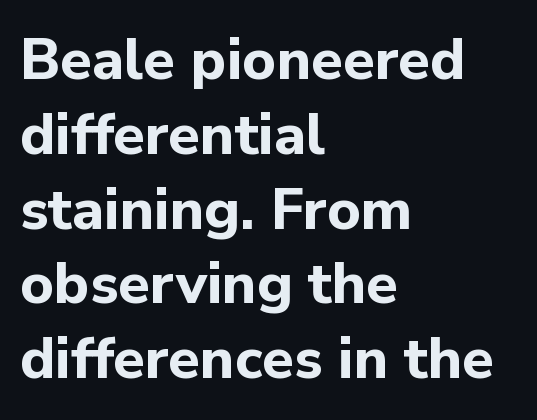
Q: Is the text bold? A: Yes.
Q: Is the text italic (slanted)? A: No, it is upright.
Q: Is the typeface a serif or a sans-serif typeface? A: Sans-serif.
Q: Is the text underlined? A: No.
Q: How is the paragraph aligned? A: Left-aligned.
Q: Is the spacing between letters normal or unusually wide? A: Normal.
Q: Is the spacing between lines tight, normal or loose? A: Normal.
Q: Width (condensed, normal, or wide)? A: Normal.
Q: Stroke contrast? A: Low.
Q: x-height? A: Medium.
Q: Monospaced? A: No.
